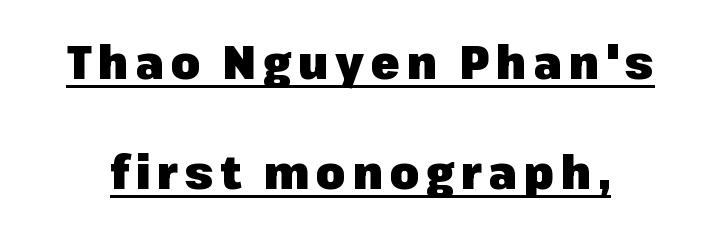
The rendering uses the underline text-decoration. Character widths vary here, with narrow letters taking less room than wide ones. If you drew a line through each stem, it would be perfectly vertical. Each glyph is drawn with heavy, bold strokes. If you measured baseline to baseline, you'd find a long distance.
